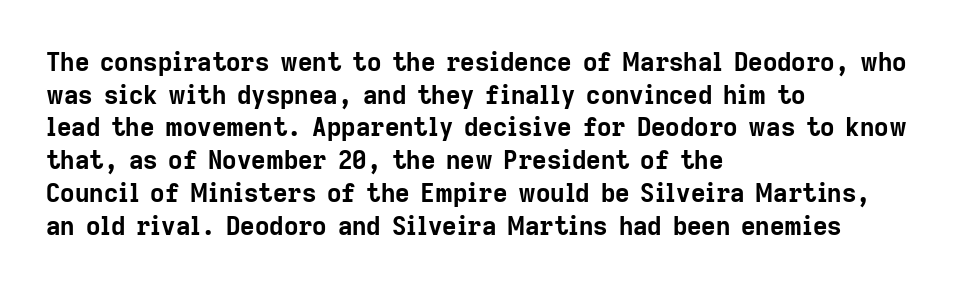
The image shows 25 px bold type, upright; set left-aligned, normal line spacing (1.31x), normal letter spacing, not underlined.
